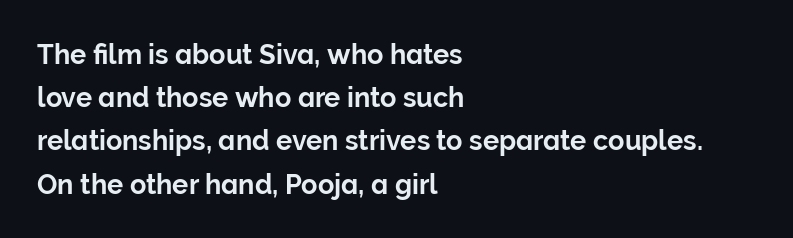
Anything drawn beneath the words? Only blank space. In terms of letterspacing, this is plain default setting. No italicization has been applied; the sample stays upright. The block of text has a typical density, with ordinary space between rows. Horizontal alignment here is leftward, the default for most running prose.
